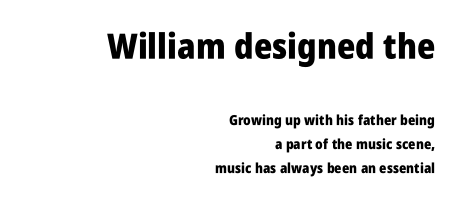
In this sample the first text group is rendered at the bigger scale. These lines stack with their right ends in a neat column. The passage shown is typeset with a sans-serif family. Looks like regular typesetting: each glyph gets only the width it needs.
